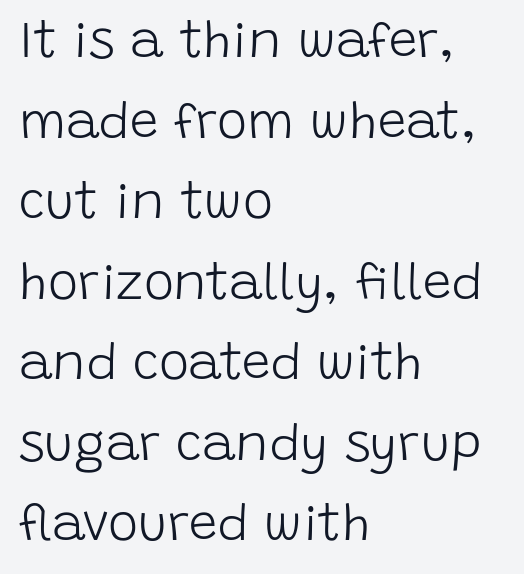
One glance says typical: line gaps are just what's usual. Looks like regular typesetting: each glyph gets only the width it needs. Letterform terminals end flat and unadorned throughout the passage. The typography opts for an upright posture over an oblique one. The compositor pushed each line to the left boundary. No heavy texture on the line: the type isn't bold.
